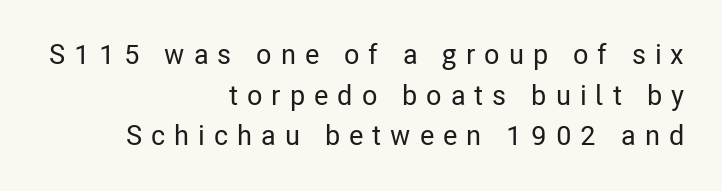
{"serif": "no", "italic": "no", "width": "condensed", "stroke_contrast": "low", "x_height": "medium", "monospaced": "no", "underline": "no", "align": "right", "line_spacing": "normal", "line_spacing_ratio": 1.45, "letter_spacing": "wide", "letter_spacing_em": 0.32, "glyph_px": 28}
